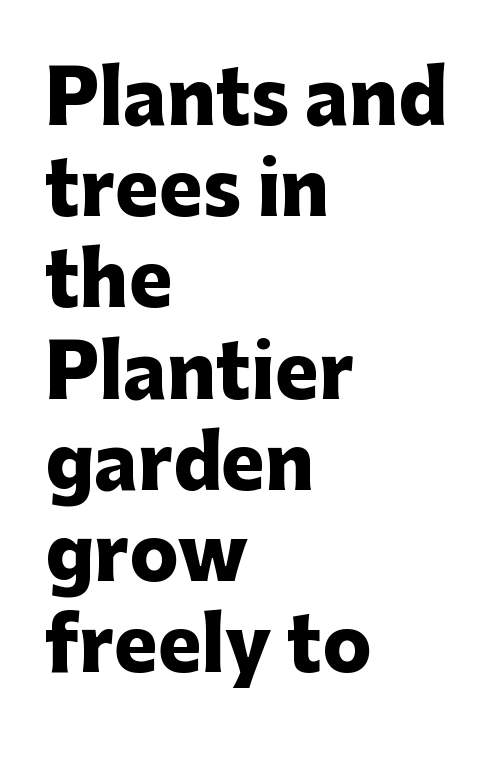
The image shows 73 px heavy sans-serif type, upright; set left-aligned, normal line spacing (1.25x), normal letter spacing, not underlined; low stroke contrast and a medium x-height.
